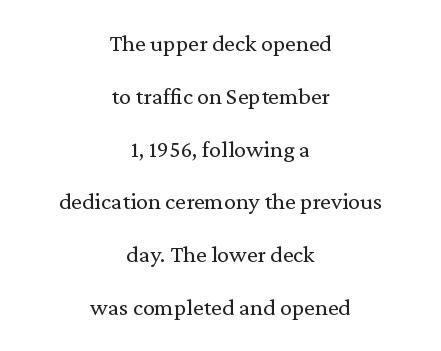
Rendered with straight, roman letterforms. Honestly, the letter spacing is just normal — you wouldn't notice it. Unbolded letterforms with no extra heft. Layout note: lines centered.
